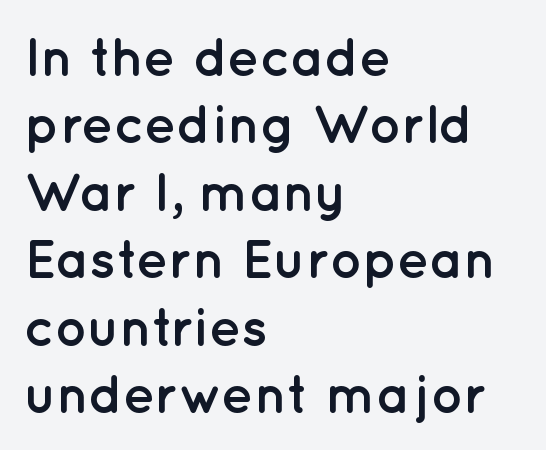
{"serif": "no", "italic": "no", "bold": "yes", "weight": "semibold", "width": "normal", "stroke_contrast": "low", "x_height": "medium", "monospaced": "no", "underline": "no", "align": "left", "line_spacing": "normal", "line_spacing_ratio": 1.25, "letter_spacing": "normal", "letter_spacing_em": 0.0, "glyph_px": 54}
